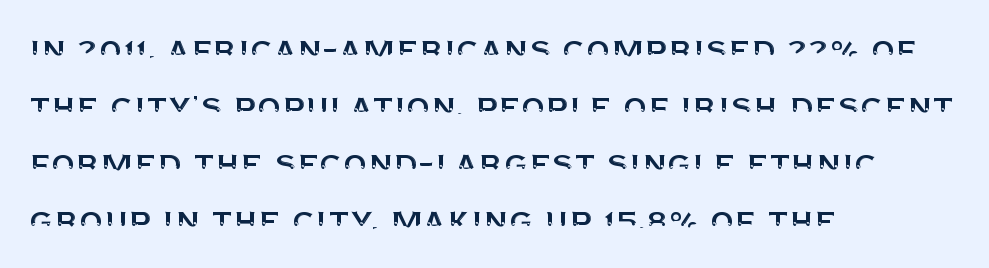
Stroke terminals: plain, sans-serif. Honestly, there is no underline to notice here at all. Compared with typical body copy, the letter spacing here is the same. Does the copy run flush right? No — it runs flush left.
